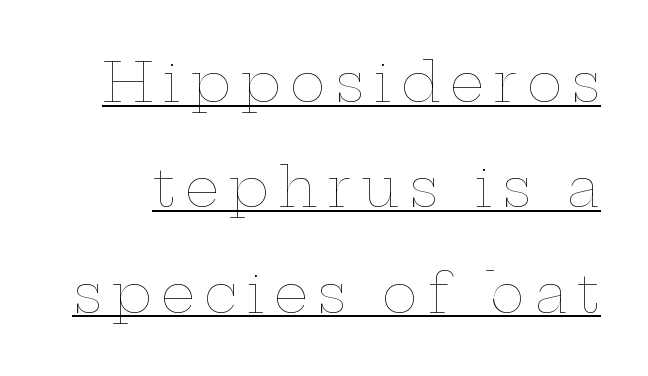
{"italic": "no", "bold": "no", "weight": "thin", "width": "wide", "stroke_contrast": "low", "x_height": "medium", "monospaced": "no", "underline": "yes", "line_spacing": "loose", "line_spacing_ratio": 1.95, "glyph_px": 54}
